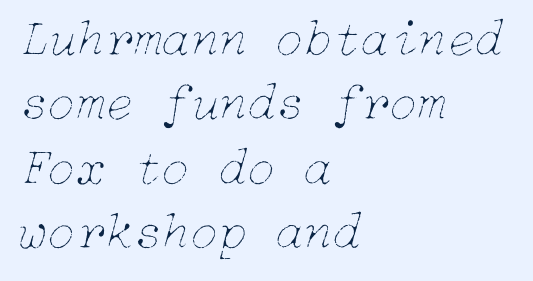
{"italic": "yes", "lean": "right", "slant_degrees": 15, "bold": "no", "weight": "thin", "width": "normal", "stroke_contrast": "low", "x_height": "medium", "underline": "no", "align": "left", "line_spacing_ratio": 1.24, "letter_spacing": "normal", "letter_spacing_em": 0.0, "glyph_px": 52}
